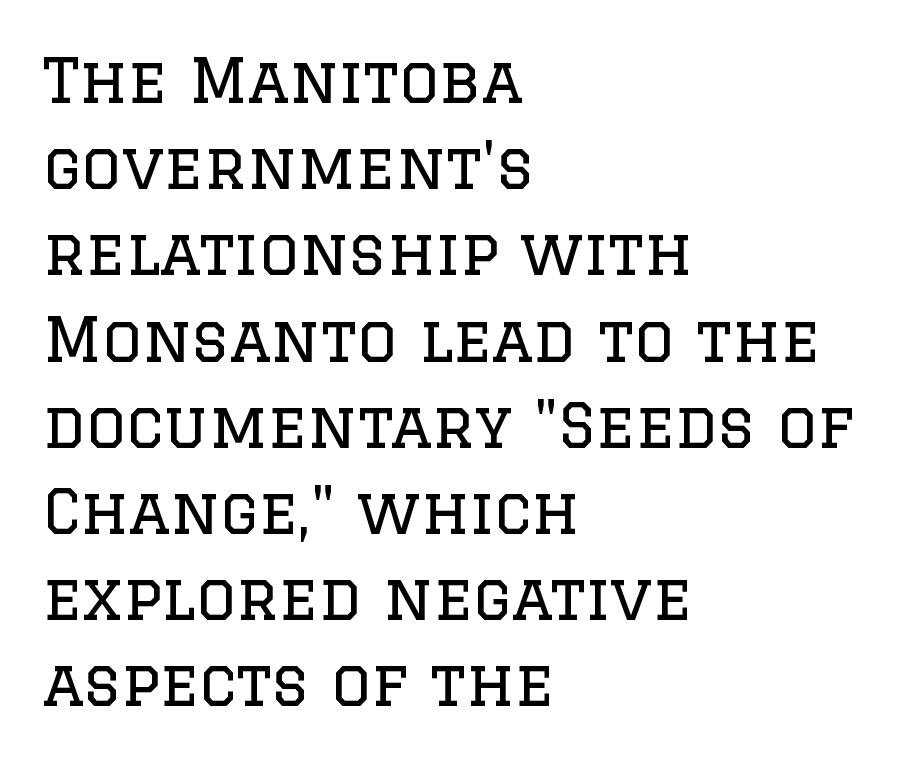
Italic? Not at all — the glyphs are vertical. Underline: absent. Observe the serifs anchoring each vertical stroke in this sample. The strokes are not fattened; the text isn't bold. The compositor pushed each line to the left boundary. Each letter keeps its own natural width here, so spacing adapts to shape.
